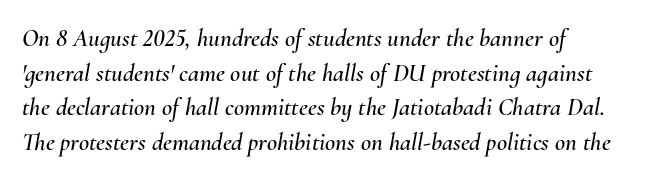
{"italic": "yes", "lean": "right", "slant_degrees": 10, "underline": "no", "align": "left", "line_spacing": "normal", "line_spacing_ratio": 1.39, "letter_spacing": "normal", "letter_spacing_em": 0.0, "glyph_px": 25}
